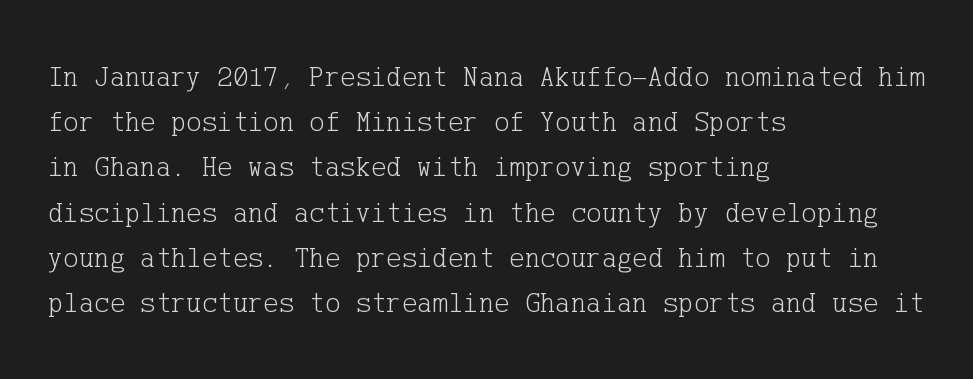
Q: Is the text bold? A: No.
Q: Is the text italic (slanted)? A: No, it is upright.
Q: Is the typeface a serif or a sans-serif typeface? A: Serif.
Q: Is the text underlined? A: No.
Q: How is the paragraph aligned? A: Left-aligned.
Q: Is the spacing between letters normal or unusually wide? A: Normal.
Q: Is the spacing between lines tight, normal or loose? A: Normal.
Q: Width (condensed, normal, or wide)? A: Normal.
Q: Stroke contrast? A: Low.
Q: x-height? A: Medium.
